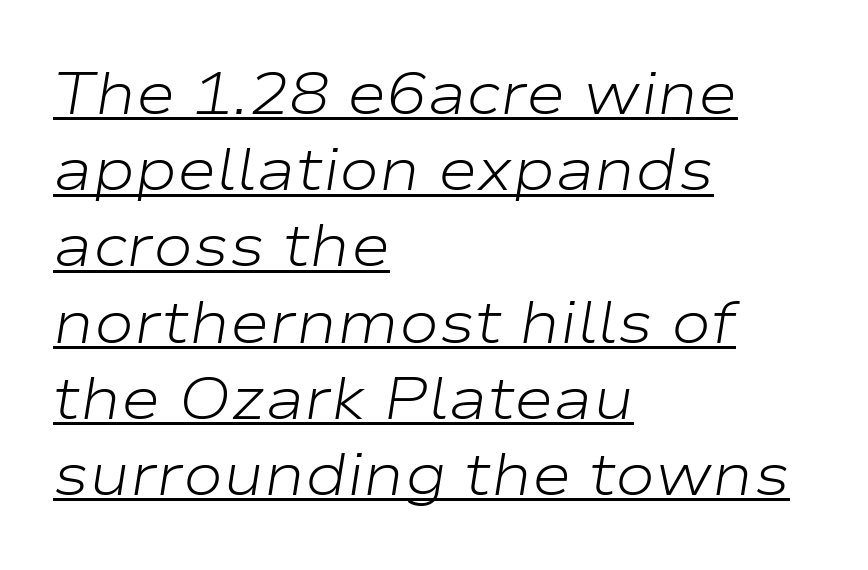
{"italic": "yes", "lean": "right", "slant_degrees": 9, "bold": "no", "weight": "light", "width": "wide", "stroke_contrast": "low", "x_height": "medium", "monospaced": "no", "underline": "yes", "align": "left", "line_spacing": "normal", "line_spacing_ratio": 1.27, "letter_spacing": "normal", "letter_spacing_em": 0.0, "glyph_px": 60}
